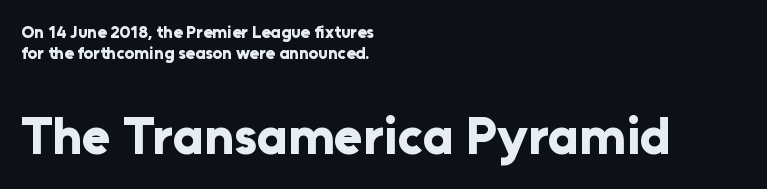
The image shows 52 px bold sans-serif type, upright; set left-aligned, line spacing 1.22x, normal letter spacing, not underlined; the second (bottom) block is 3.06x larger; low stroke contrast and a medium x-height.
